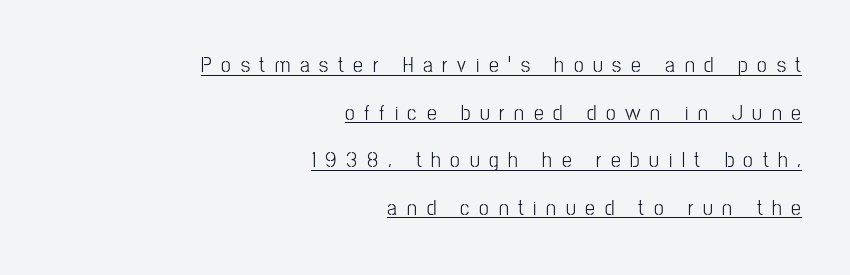
Q: Is the text bold? A: No.
Q: Is the text italic (slanted)? A: No, it is upright.
Q: Is the text underlined? A: Yes.
Q: How is the paragraph aligned? A: Right-aligned.
Q: Is the spacing between letters normal or unusually wide? A: Unusually wide.
Q: Is the spacing between lines tight, normal or loose? A: Loose.
